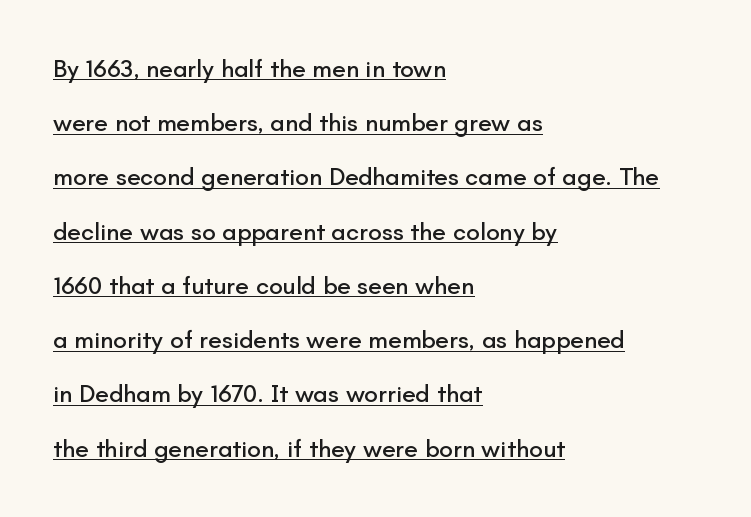
Each word holds together tightly as a unit, with standard inter-letter gaps. If you drew a line through each stem, it would be perfectly vertical. A typographer would call this underscored text. Honestly, the rows look like they've been pulled way apart. Layout note: lines flush left.
